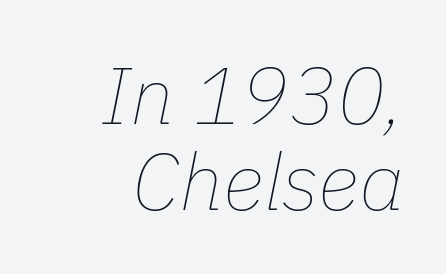
Q: Is the text bold? A: No.
Q: Is the text italic (slanted)? A: Yes, it leans right by about 11 degrees.
Q: Is the text underlined? A: No.
Q: How is the paragraph aligned? A: Right-aligned.
Q: Is the spacing between letters normal or unusually wide? A: Normal.
Q: Is the spacing between lines tight, normal or loose? A: Tight.
Q: Width (condensed, normal, or wide)? A: Normal.
Q: Stroke contrast? A: Low.
Q: x-height? A: Medium.
Q: Monospaced? A: No.
